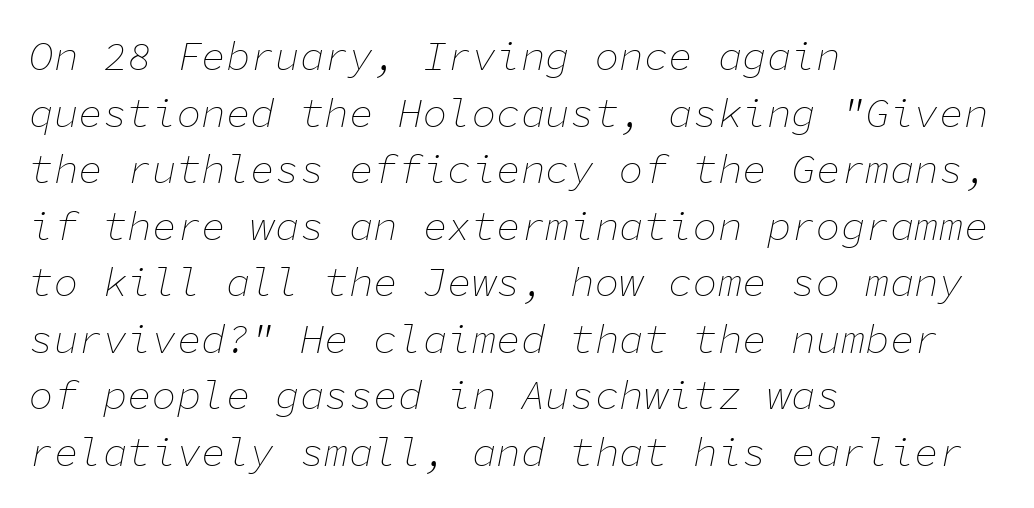
Q: Is the text bold? A: No.
Q: Is the text italic (slanted)? A: Yes, it leans right by about 11 degrees.
Q: Is the text underlined? A: No.
Q: How is the paragraph aligned? A: Left-aligned.
Q: Is the spacing between letters normal or unusually wide? A: Normal.
Q: Is the spacing between lines tight, normal or loose? A: Normal.
Q: Width (condensed, normal, or wide)? A: Normal.
Q: Stroke contrast? A: Low.
Q: x-height? A: Medium.
Q: Monospaced? A: Yes.
